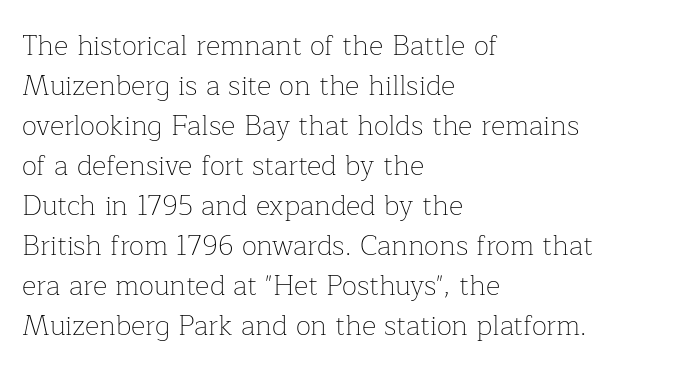
Q: Is the text bold? A: No.
Q: Is the text italic (slanted)? A: No, it is upright.
Q: Is the typeface a serif or a sans-serif typeface? A: Serif.
Q: Is the text underlined? A: No.
Q: How is the paragraph aligned? A: Left-aligned.
Q: Is the spacing between letters normal or unusually wide? A: Normal.
Q: Is the spacing between lines tight, normal or loose? A: Normal.
Q: Width (condensed, normal, or wide)? A: Normal.
Q: Stroke contrast? A: Low.
Q: x-height? A: Medium.
Q: Monospaced? A: No.
